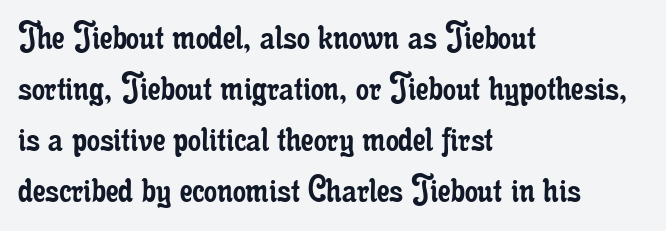
Ordinary non-slanted type is in use. This reads as an unemphasized weight, regular at the heaviest. The passage shown is typed in a proportional face where columns would drift. Type style note: has serifs.
